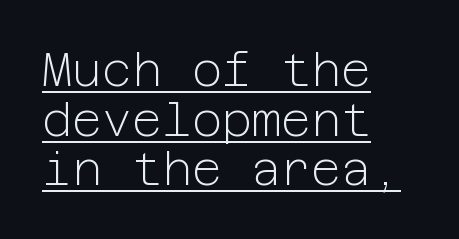
The image shows 46 px light sans-serif type, upright; set left-aligned, tight line spacing (1.08x), normal letter spacing, underlined; low stroke contrast and a medium x-height.
